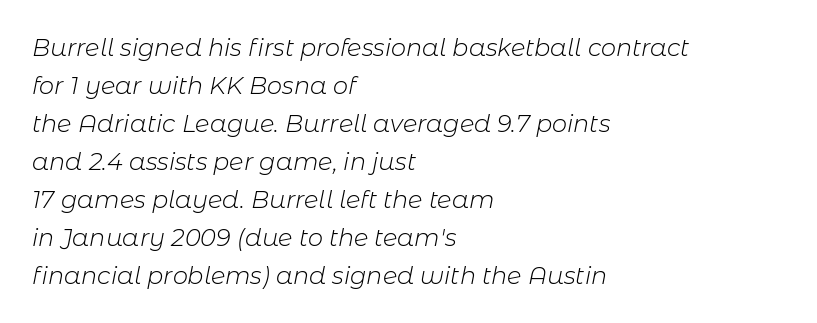
{"italic": "yes", "lean": "right", "slant_degrees": 11, "bold": "no", "underline": "no", "align": "left", "line_spacing": "normal", "line_spacing_ratio": 1.58, "letter_spacing": "normal", "letter_spacing_em": 0.0, "glyph_px": 24}
